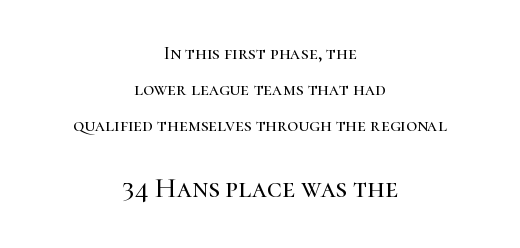
{"serif": "yes", "italic": "no", "width": "normal", "stroke_contrast": "high", "x_height": "medium", "monospaced": "no", "underline": "no", "align": "center", "line_spacing_ratio": 1.89, "letter_spacing": "normal", "letter_spacing_em": 0.0, "larger_block": "second", "size_ratio": 1.47, "glyph_px": 28}
